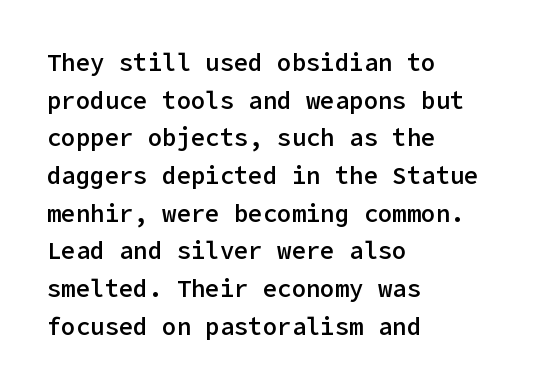
The image shows 24 px text type, upright; set left-aligned, normal line spacing (1.57x), normal letter spacing, not underlined.
